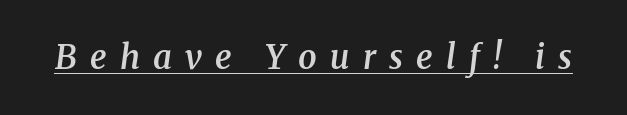
The image shows 33 px semibold serif type, italic (leaning right); set unusually wide letter spacing (+0.4 em), underlined; medium stroke contrast and a medium x-height.
